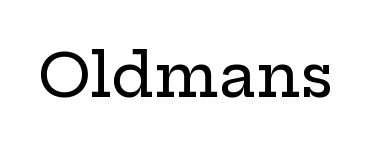
Q: Is the text italic (slanted)? A: No, it is upright.
Q: Is the typeface a serif or a sans-serif typeface? A: Serif.
Q: Is the text underlined? A: No.
Q: Is the spacing between letters normal or unusually wide? A: Normal.
Q: Width (condensed, normal, or wide)? A: Wide.
Q: Stroke contrast? A: Low.
Q: x-height? A: Medium.
Q: Monospaced? A: No.
